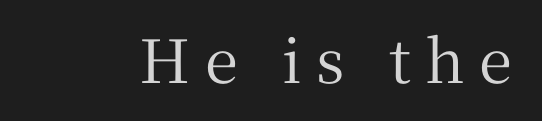
The image shows 60 px serif type, upright; set unusually wide letter spacing (+0.24 em), not underlined; medium stroke contrast and a medium x-height.
